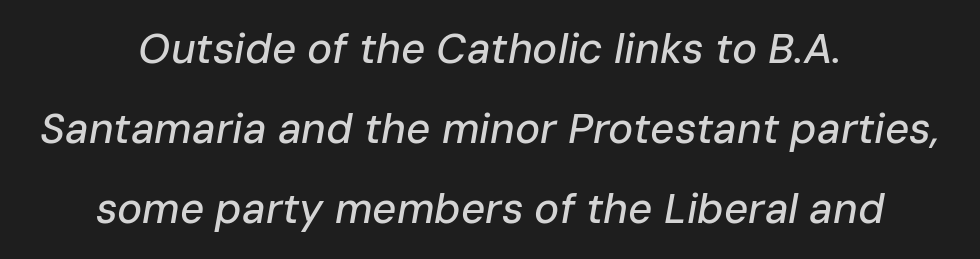
The image shows 42 px text type, italic (leaning right); set centered, loose line spacing (1.91x), normal letter spacing, not underlined; low stroke contrast and a medium x-height.
